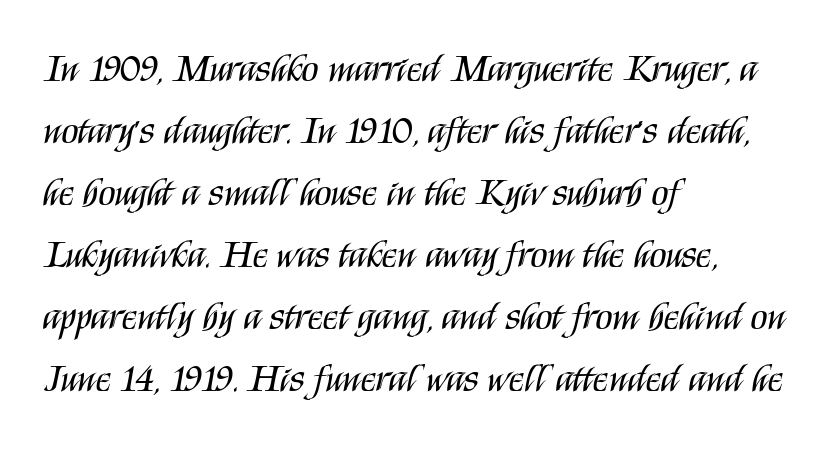
{"serif": "no", "bold": "no", "weight": "regular", "width": "condensed", "stroke_contrast": "medium", "x_height": "large", "monospaced": "no", "underline": "no", "align": "left", "line_spacing": "normal", "line_spacing_ratio": 1.59, "letter_spacing": "normal", "letter_spacing_em": 0.0, "glyph_px": 39}
